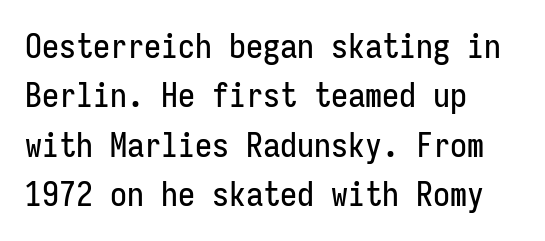
Q: Is the text italic (slanted)? A: No, it is upright.
Q: Is the typeface a serif or a sans-serif typeface? A: Sans-serif.
Q: Is the text underlined? A: No.
Q: How is the paragraph aligned? A: Left-aligned.
Q: Is the spacing between letters normal or unusually wide? A: Normal.
Q: Is the spacing between lines tight, normal or loose? A: Normal.
Q: Width (condensed, normal, or wide)? A: Condensed.
Q: Stroke contrast? A: Low.
Q: x-height? A: Medium.
Q: Monospaced? A: Yes.
